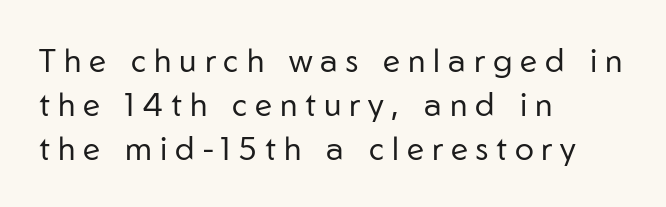
Here the designer chose a conventional face with non-uniform glyph widths. The foot of each line stays bare and open. Successive baselines arrive at the customary interval. Heft: none added — not bold.
